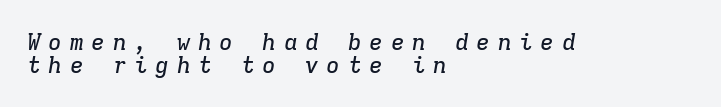
The image shows 23 px text type, italic (leaning right); set left-aligned, tight line spacing (0.99x), unusually wide letter spacing (+0.33 em), not underlined.
